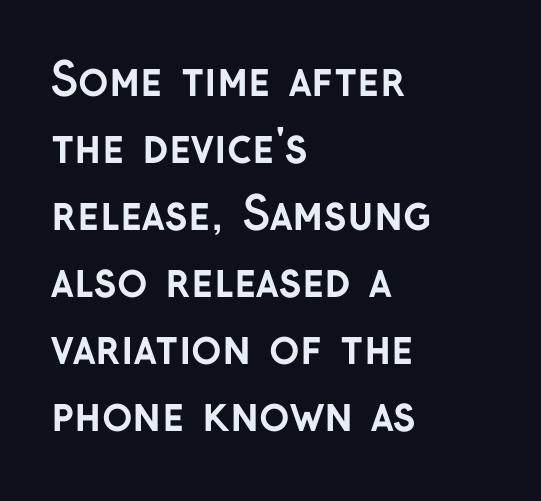
Q: Is the text bold? A: Yes.
Q: Is the text italic (slanted)? A: No, it is upright.
Q: Is the typeface a serif or a sans-serif typeface? A: Sans-serif.
Q: Is the text underlined? A: No.
Q: How is the paragraph aligned? A: Left-aligned.
Q: Is the spacing between letters normal or unusually wide? A: Normal.
Q: Is the spacing between lines tight, normal or loose? A: Normal.
Q: Width (condensed, normal, or wide)? A: Normal.
Q: Stroke contrast? A: Low.
Q: x-height? A: Medium.
Q: Monospaced? A: No.
